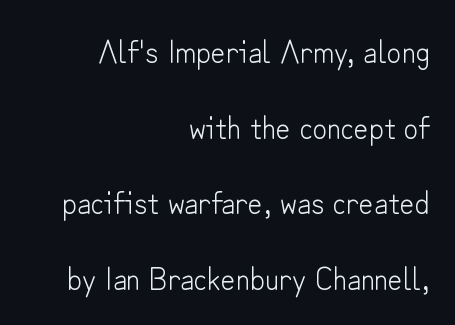
{"serif": "no", "italic": "no", "bold": "no", "weight": "light", "width": "normal", "stroke_contrast": "low", "x_height": "small", "monospaced": "no", "underline": "no", "align": "right", "line_spacing": "loose", "line_spacing_ratio": 2.36, "letter_spacing": "normal", "letter_spacing_em": 0.0, "glyph_px": 32}
